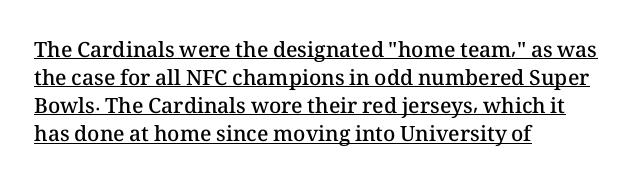
The image shows 21 px text type, upright; set left-aligned, normal line spacing (1.34x), normal letter spacing, underlined.
